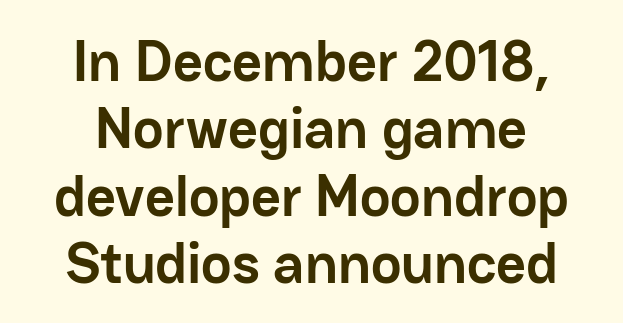
The image shows 58 px semibold sans-serif type, upright; set centered, line spacing 1.16x, normal letter spacing, not underlined; low stroke contrast and a medium x-height.
